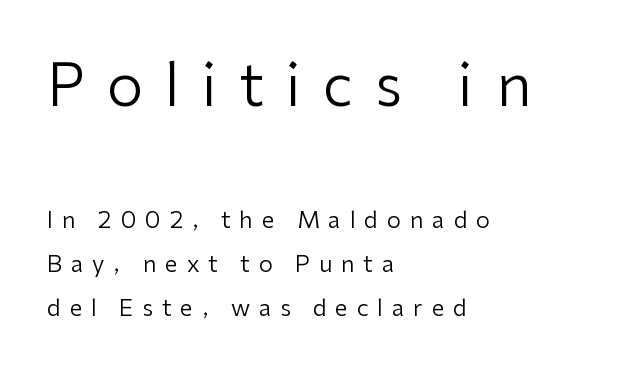
Is there much room between lines? Yes — plenty of vertical air separates them. The letters advance in unequal steps, a hallmark of proportional type. Every character sits straight up, as roman type does. Is the block centered? No — it sits flush against the left margin. Between these two stacked blocks, the higher one wins on size.
